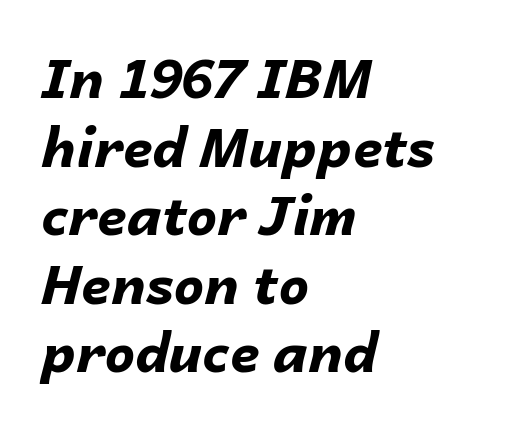
Q: Is the text bold? A: Yes.
Q: Is the text italic (slanted)? A: Yes, it leans right by about 14 degrees.
Q: Is the text underlined? A: No.
Q: How is the paragraph aligned? A: Left-aligned.
Q: Is the spacing between letters normal or unusually wide? A: Normal.
Q: Is the spacing between lines tight, normal or loose? A: Normal.
Q: Width (condensed, normal, or wide)? A: Normal.
Q: Stroke contrast? A: Low.
Q: x-height? A: Medium.
Q: Monospaced? A: No.
